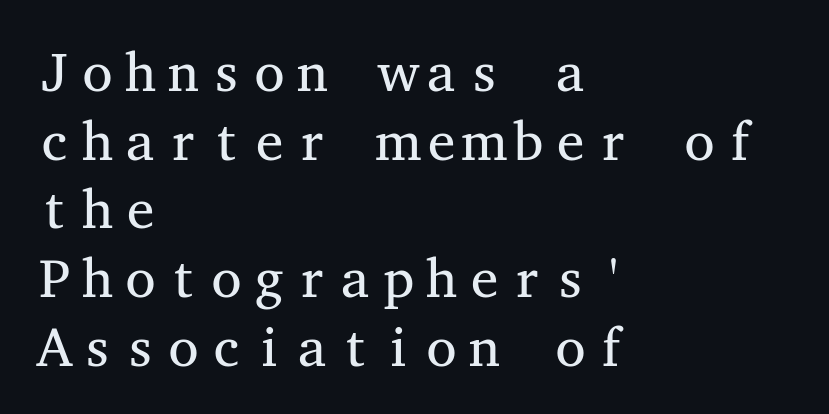
This rendering features lettering with no underline. If you drew a ruler down the left edge, every line would touch it. Nothing unusual about the tracking: characters are spaced as the font intends. Each letter, wide or thin by design, is forced into the same width here. A roman cut, with each character standing at attention. Vertical stems look standard width or narrower in stroke.
